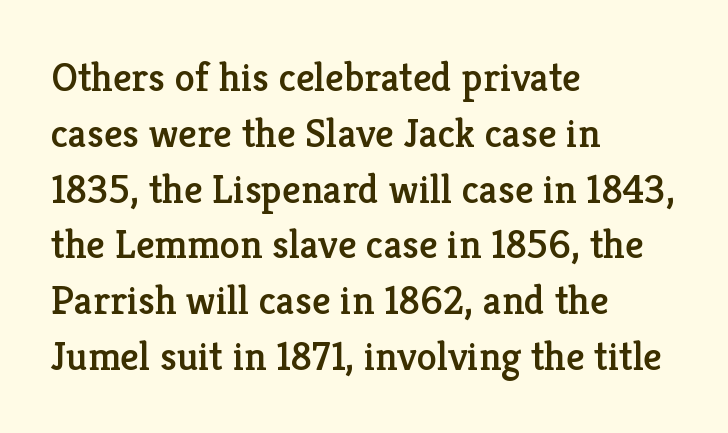
The image shows 41 px serif type, upright; set left-aligned, normal line spacing (1.36x), normal letter spacing, not underlined; low stroke contrast and a medium x-height.
